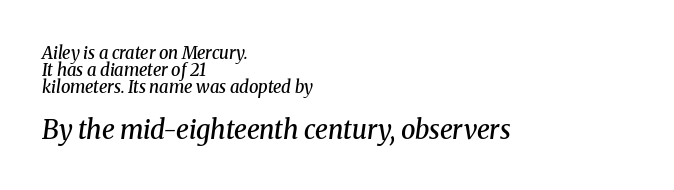
{"italic": "yes", "lean": "right", "slant_degrees": 8, "bold": "semi", "underline": "no", "align": "left", "line_spacing": "tight", "line_spacing_ratio": 0.99, "letter_spacing": "normal", "letter_spacing_em": 0.0, "larger_block": "second", "size_ratio": 1.53, "glyph_px": 26}
